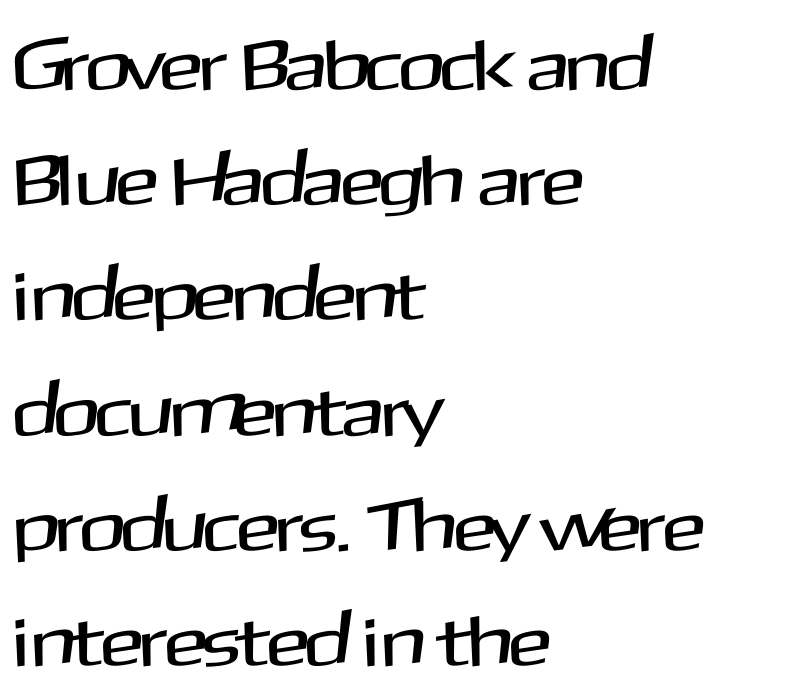
Look at the tracking — it's just the regular setting, nothing added. Is the block centered? No — it sits flush against the left margin. These lines were composed using upright roman letters. Does the type have serifs? No, each stem ends abruptly.
